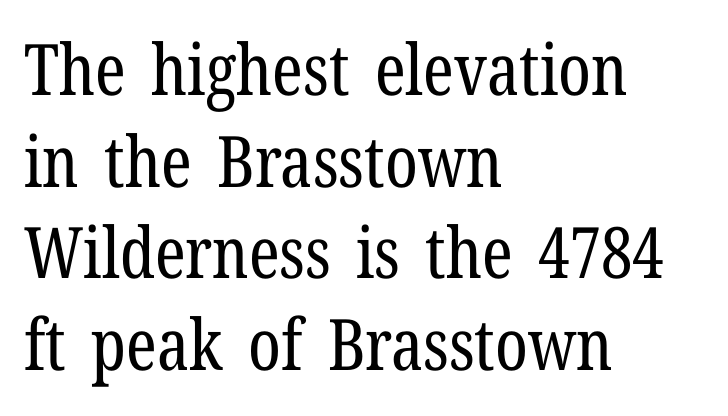
The image shows 71 px regular-weight, condensed serif type, upright; set left-aligned, normal line spacing (1.29x), normal letter spacing, not underlined; low stroke contrast and a medium x-height.
